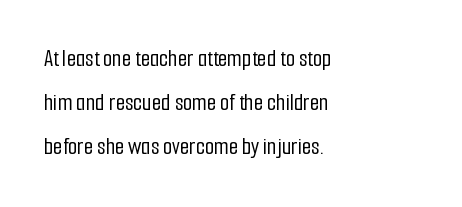
The image shows 24 px text type, upright; set left-aligned, line spacing 1.84x, normal letter spacing, not underlined.
